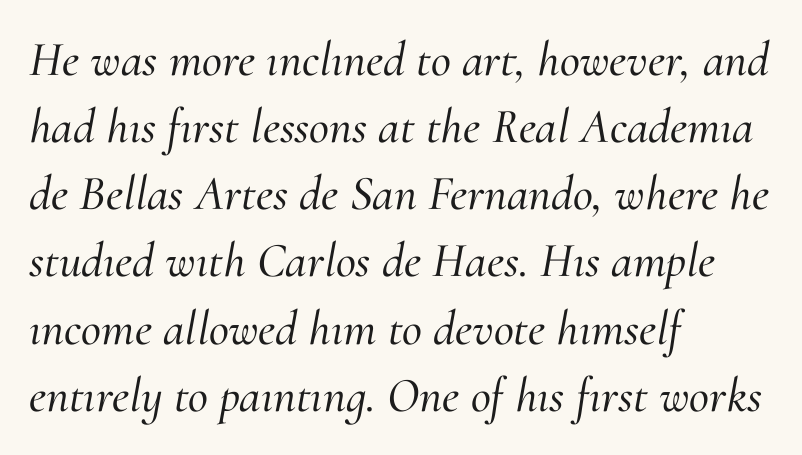
{"serif": "yes", "italic": "yes", "lean": "right", "slant_degrees": 10, "width": "normal", "stroke_contrast": "medium", "x_height": "small", "monospaced": "no", "underline": "no", "align": "left", "line_spacing": "normal", "line_spacing_ratio": 1.37, "letter_spacing": "normal", "letter_spacing_em": 0.0, "glyph_px": 49}
